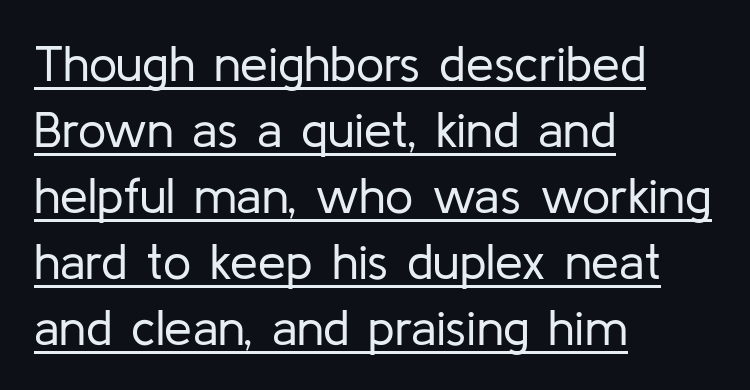
The image shows 50 px regular-weight sans-serif type, upright; set left-aligned, normal line spacing (1.32x), normal letter spacing, underlined; low stroke contrast and a medium x-height.
